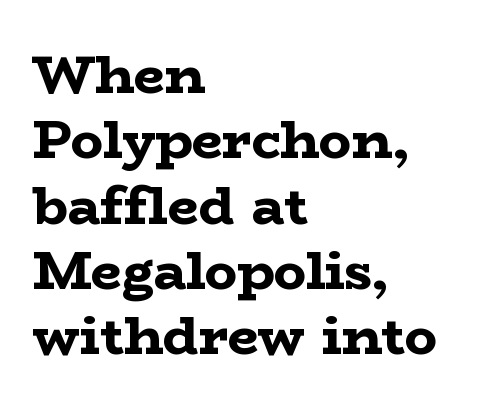
{"serif": "yes", "italic": "no", "bold": "yes", "weight": "bold", "width": "wide", "stroke_contrast": "low", "x_height": "medium", "monospaced": "no", "underline": "no", "align": "left", "line_spacing_ratio": 1.21, "letter_spacing": "normal", "letter_spacing_em": 0.0, "glyph_px": 54}
